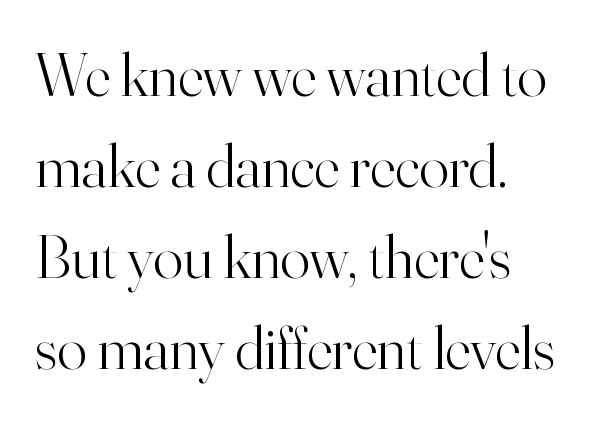
You could call the tracking neutral — neither tight nor loose. Any mark beneath the type? The region is blank. Typographically, this falls in the serif category. The rows are spaced the way most documents space them. This sample is left-justified, so line endings fall wherever the words run out. The face used here is proportionally spaced, like ordinary book or web type.
